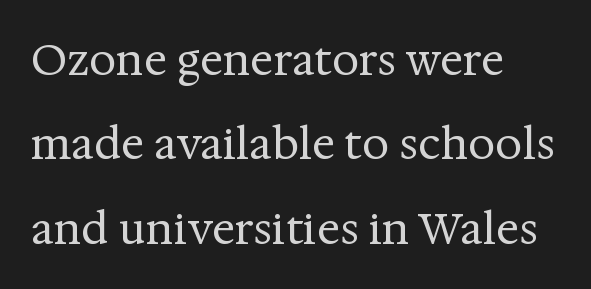
The zone under the glyphs is completely vacant. Tall strokes in this sample are plumb rather than angled. Default kerning and tracking; the words read as compact shapes. The letters carry serifs — small finishing strokes at the ends of their stems.
